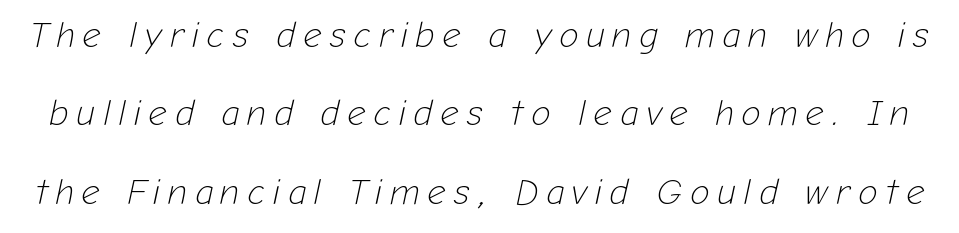
{"italic": "yes", "lean": "right", "slant_degrees": 12, "bold": "no", "weight": "light", "width": "normal", "stroke_contrast": "low", "x_height": "medium", "monospaced": "no", "underline": "no", "line_spacing": "loose", "line_spacing_ratio": 2.18, "letter_spacing": "wide", "letter_spacing_em": 0.22, "glyph_px": 36}
